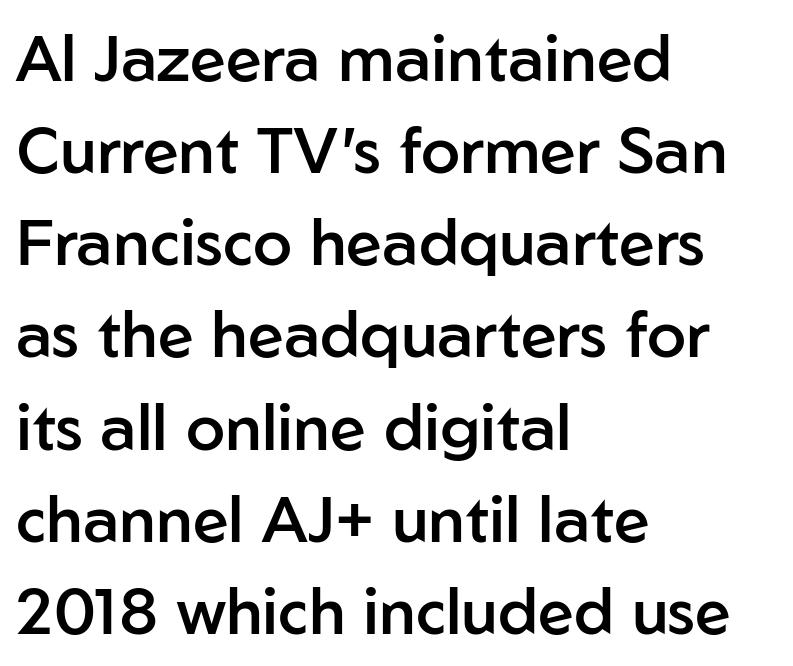
Q: Is the text bold? A: Semi-bold.
Q: Is the text italic (slanted)? A: No, it is upright.
Q: Is the typeface a serif or a sans-serif typeface? A: Sans-serif.
Q: Is the text underlined? A: No.
Q: How is the paragraph aligned? A: Left-aligned.
Q: Is the spacing between letters normal or unusually wide? A: Normal.
Q: Is the spacing between lines tight, normal or loose? A: Normal.
Q: Width (condensed, normal, or wide)? A: Normal.
Q: Stroke contrast? A: Low.
Q: x-height? A: Medium.
Q: Monospaced? A: No.
